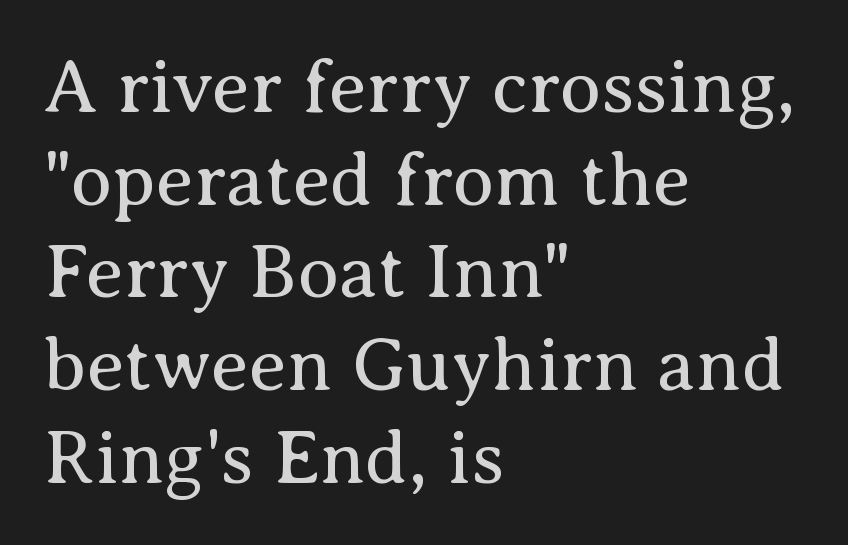
Letters rest on an invisible, unmarked baseline. Is this a fixed-width face? No — the glyphs have proportional, varying widths. Unlike italic type, these characters show no tilt at all. The characters are drawn with everyday or finer stroke widths. Students, note that the glyphs here touch the page at normal intervals.
